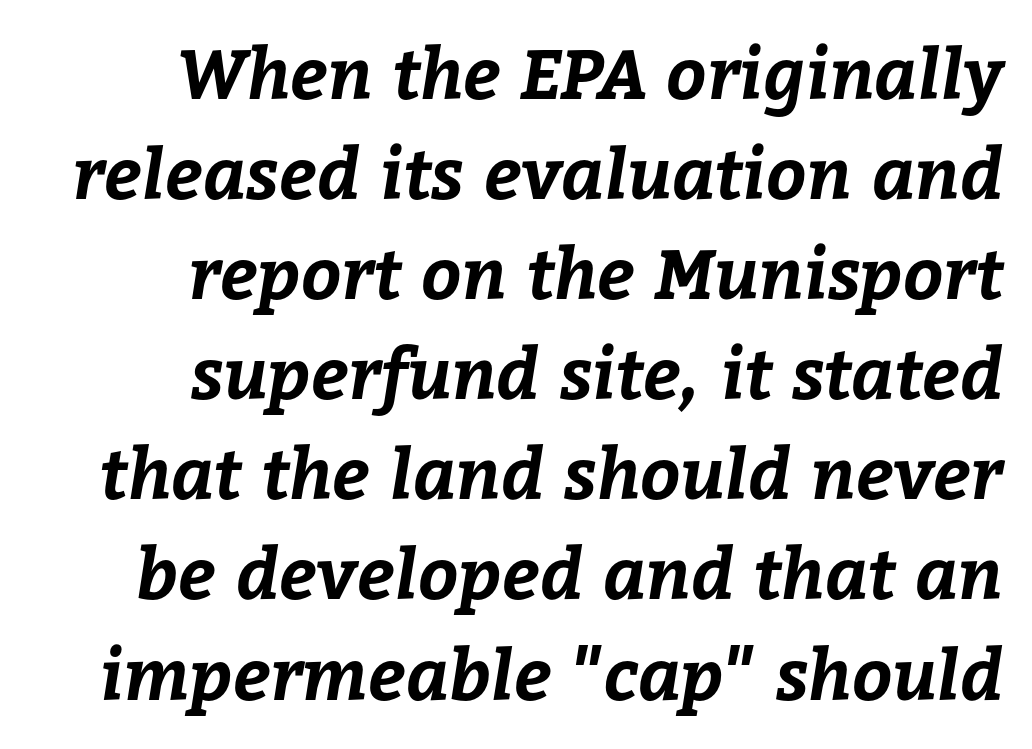
Vertical spacing — default. The typesetting leans heavy: a genuine bold. Character widths vary here, with narrow letters taking less room than wide ones. Layout note: lines flush right. Decoration check: the copy has no underline.
